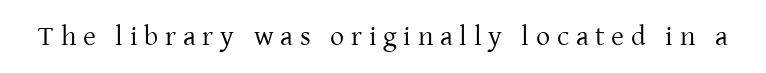
The passage shown is typed in a proportional face where columns would drift. Observe the wide spacing: letters keep a clear distance from each other. The typesetting does not lean heavy: it is not bold. The zone under the glyphs is completely vacant.
